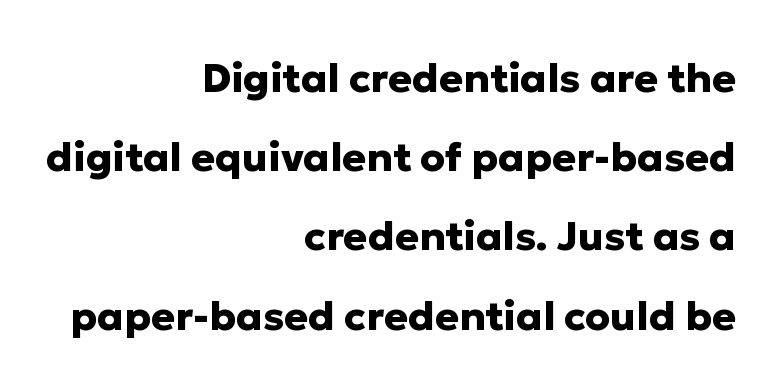
Q: Is the text bold? A: Yes.
Q: Is the text italic (slanted)? A: No, it is upright.
Q: Is the typeface a serif or a sans-serif typeface? A: Sans-serif.
Q: Is the text underlined? A: No.
Q: How is the paragraph aligned? A: Right-aligned.
Q: Is the spacing between letters normal or unusually wide? A: Normal.
Q: Is the spacing between lines tight, normal or loose? A: Loose.
Q: Width (condensed, normal, or wide)? A: Normal.
Q: Stroke contrast? A: Low.
Q: x-height? A: Medium.
Q: Monospaced? A: No.
